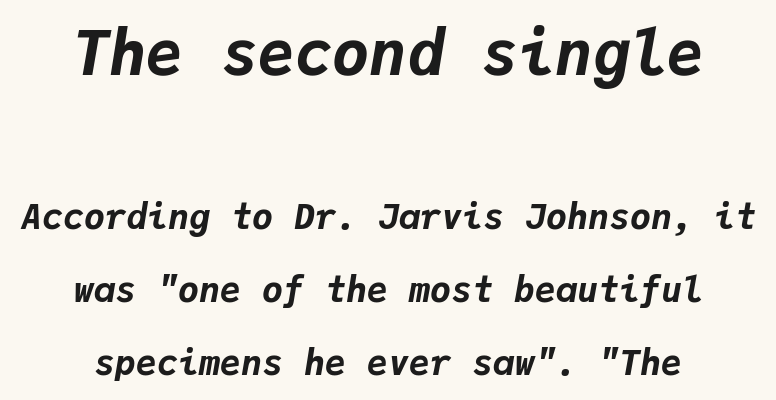
{"italic": "yes", "lean": "right", "slant_degrees": 9, "bold": "yes", "weight": "bold", "width": "normal", "stroke_contrast": "low", "x_height": "medium", "monospaced": "yes", "underline": "no", "align": "center", "line_spacing": "loose", "line_spacing_ratio": 2.09, "letter_spacing": "normal", "letter_spacing_em": 0.0, "larger_block": "first", "size_ratio": 1.77, "glyph_px": 62}
